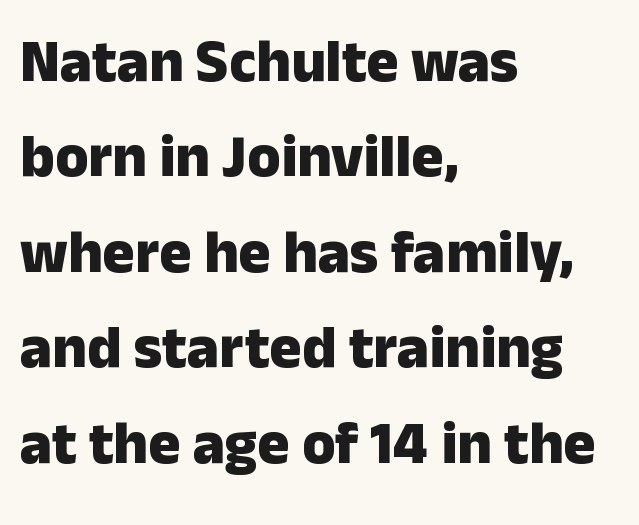
{"serif": "no", "italic": "no", "bold": "yes", "weight": "heavy", "width": "normal", "stroke_contrast": "low", "x_height": "medium", "monospaced": "no", "underline": "no", "align": "left", "line_spacing": "normal", "line_spacing_ratio": 1.59, "letter_spacing": "normal", "letter_spacing_em": 0.0, "glyph_px": 60}
